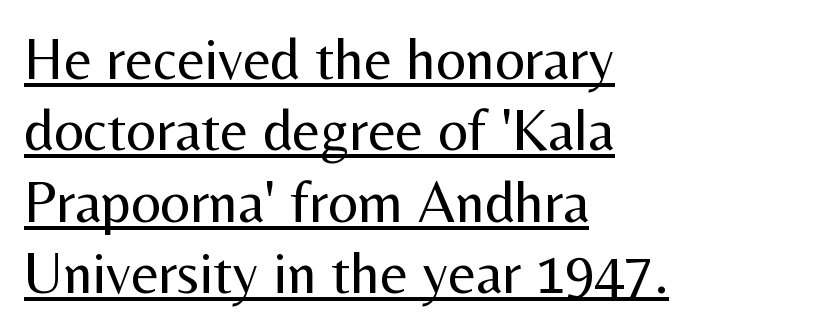
{"serif": "no", "italic": "no", "bold": "no", "weight": "regular", "width": "normal", "stroke_contrast": "medium", "x_height": "medium", "monospaced": "no", "underline": "yes", "align": "left", "line_spacing_ratio": 1.21, "letter_spacing": "normal", "letter_spacing_em": 0.0, "glyph_px": 59}
